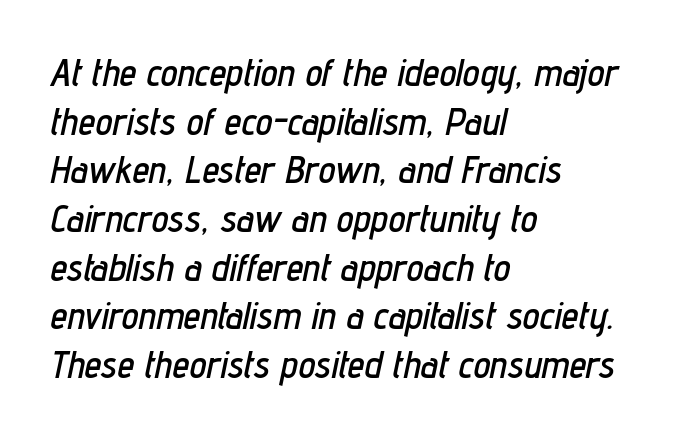
Anything drawn beneath the words? Only blank space. Does extra space separate the letters? No, they use regular spacing. Horizontal bands of white between lines are of average thickness. Line starts are locked; line ends wander. Would a proofreader flag this as italicized? Yes. Do the characters align in a grid? No, the font is proportional.
